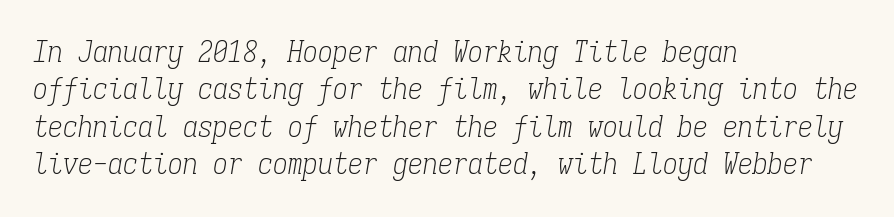
The image shows 30 px light, condensed serif type, italic (leaning right), monospaced; set left-aligned, normal line spacing (1.25x), normal letter spacing, not underlined; low stroke contrast and a medium x-height.
